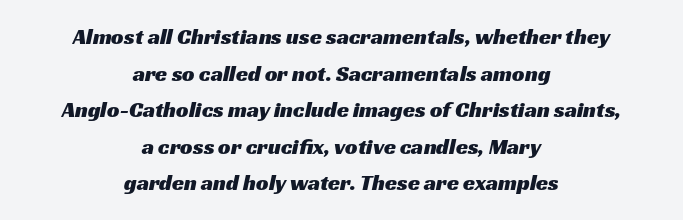
Q: Is the text underlined? A: No.
Q: How is the paragraph aligned? A: Centered.
Q: Is the spacing between letters normal or unusually wide? A: Normal.
Q: Is the spacing between lines tight, normal or loose? A: Normal.
